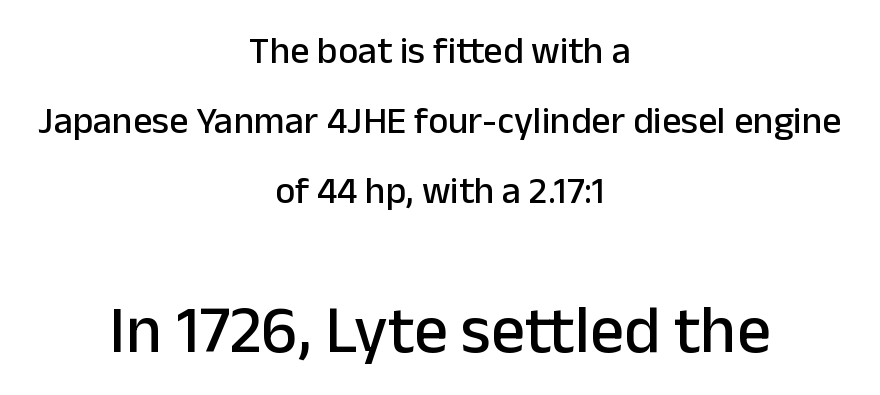
{"serif": "no", "italic": "no", "width": "normal", "stroke_contrast": "low", "x_height": "medium", "monospaced": "no", "underline": "no", "align": "center", "line_spacing_ratio": 1.84, "letter_spacing": "normal", "letter_spacing_em": 0.0, "larger_block": "second", "size_ratio": 1.76, "glyph_px": 67}
